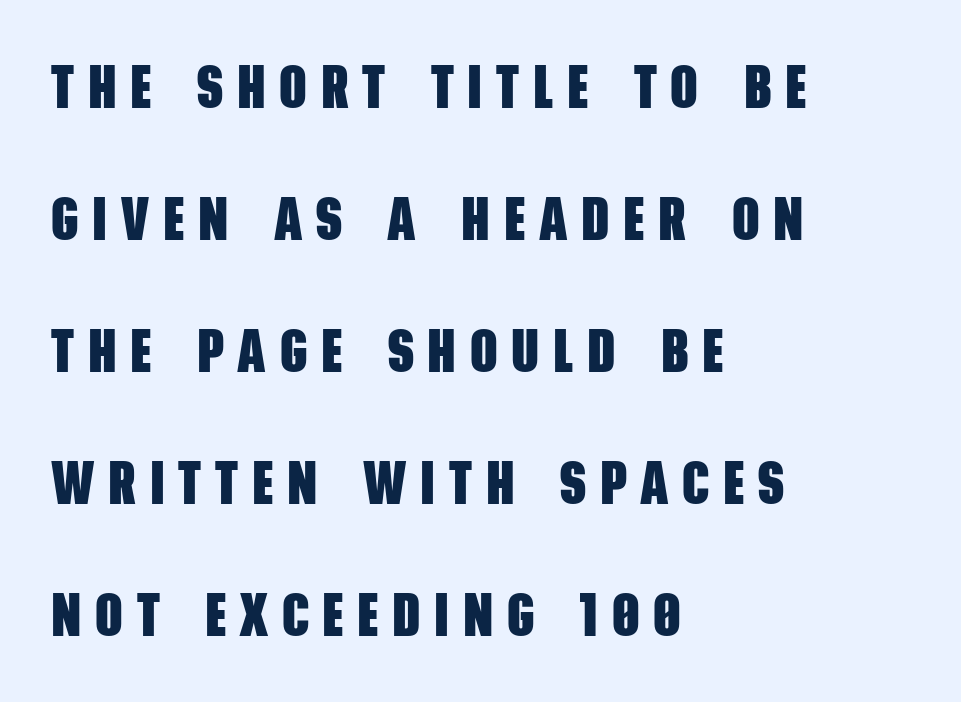
The image shows 60 px heavy, condensed sans-serif type; set left-aligned, loose line spacing (2.2x), unusually wide letter spacing (+0.23 em), not underlined; low stroke contrast and a large x-height.
